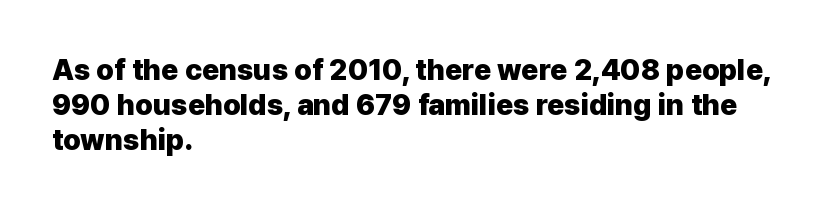
{"serif": "no", "italic": "no", "bold": "yes", "weight": "heavy", "width": "normal", "stroke_contrast": "low", "x_height": "medium", "monospaced": "no", "underline": "no", "align": "left", "line_spacing_ratio": 1.21, "letter_spacing": "normal", "letter_spacing_em": 0.0, "glyph_px": 29}
